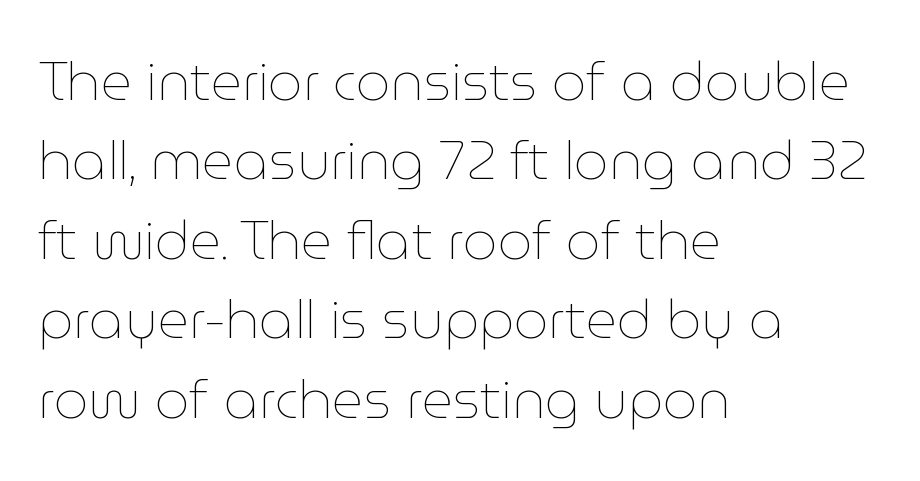
Q: Is the text bold? A: No.
Q: Is the text italic (slanted)? A: No, it is upright.
Q: Is the text underlined? A: No.
Q: How is the paragraph aligned? A: Left-aligned.
Q: Is the spacing between letters normal or unusually wide? A: Normal.
Q: Is the spacing between lines tight, normal or loose? A: Normal.
Q: Width (condensed, normal, or wide)? A: Normal.
Q: Stroke contrast? A: Low.
Q: x-height? A: Medium.
Q: Monospaced? A: No.
